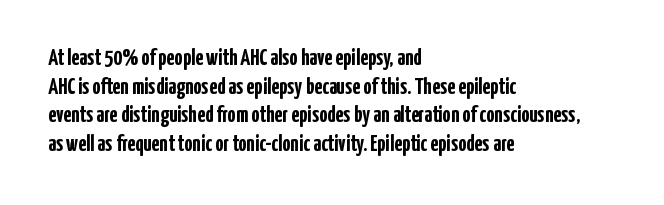
In CSS terms this would be text-align: left. On the weight axis this lands at bold, roughly 700. No word sits above an underline. Regarding leading, the lines here are spaced in the standard way. Quick note: not italic, upright. Glyph-to-glyph distance matches everyday printed text.
